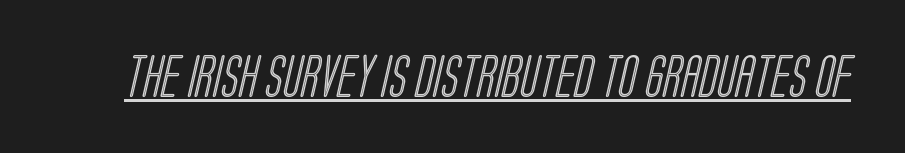
The image shows 42 px condensed type; set normal letter spacing, underlined; a large x-height.
